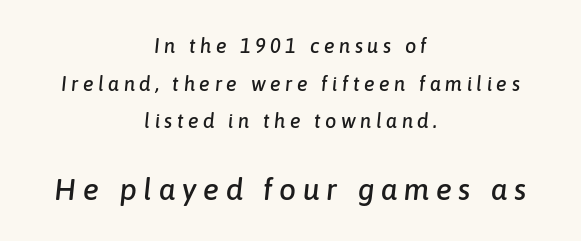
The image shows 30 px text type, italic (leaning right); set centered, line spacing 1.88x, unusually wide letter spacing (+0.22 em), not underlined; the second (bottom) block is 1.5x larger; low stroke contrast and a medium x-height.
